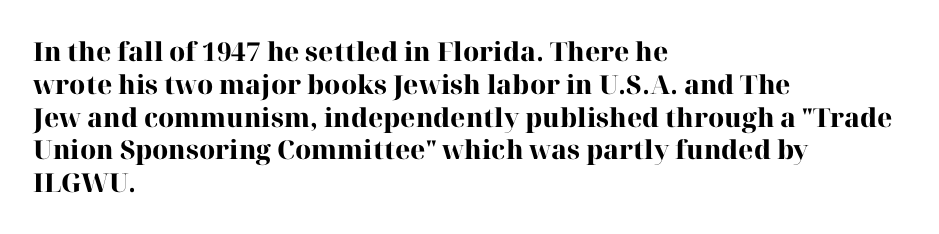
Reading down the column, the eye jumps a familiar distance to each next line. The passage shown is not underscored anywhere. Its strokes are broad and dark, the hallmark of bold type. Quick note: not italic, upright. Observe the ordinary spacing: letters are neighbours, not strangers. Line beginnings align vertically; line endings do not.
